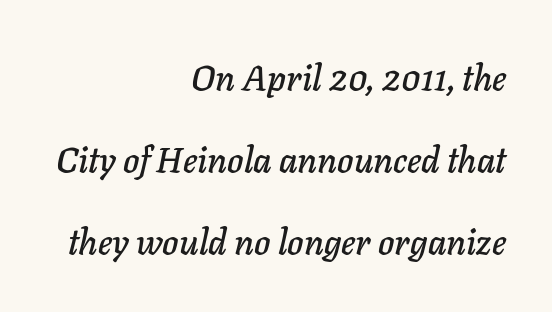
Leading: increased. If you drew a line through each stem, it would be angled. Each word holds together tightly as a unit, with standard inter-letter gaps. Notice how the passage keeps a crisp vertical edge on the right only. Looks like regular typesetting: each glyph gets only the width it needs.
